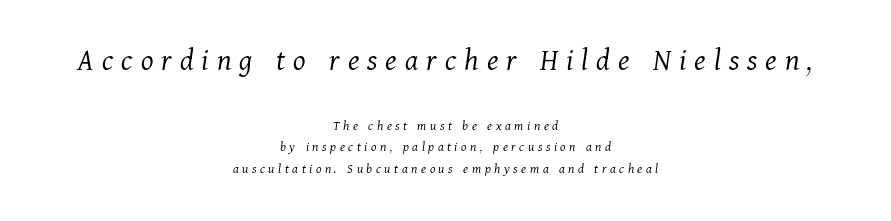
The image shows 32 px light serif type, italic (leaning right); set centered, normal line spacing (1.54x), unusually wide letter spacing (+0.25 em), not underlined; the first (top) block is 2.29x larger; medium stroke contrast and a medium x-height.
